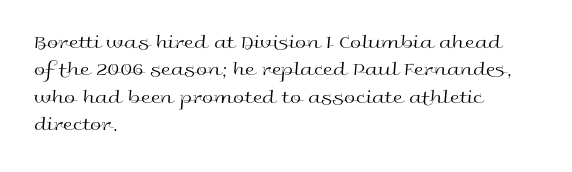
Caption: standard tracking, unaltered. Alignment: flush left. Line spacing here is normal. Weight: not bold — regular or lighter.
